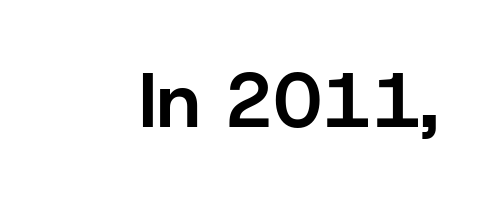
Q: Is the text bold? A: Yes.
Q: Is the text italic (slanted)? A: No, it is upright.
Q: Is the typeface a serif or a sans-serif typeface? A: Sans-serif.
Q: Is the text underlined? A: No.
Q: Is the spacing between letters normal or unusually wide? A: Normal.
Q: Width (condensed, normal, or wide)? A: Normal.
Q: Stroke contrast? A: Low.
Q: x-height? A: Medium.
Q: Monospaced? A: No.
